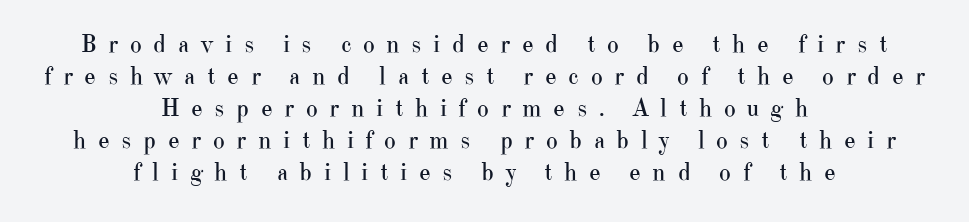
Q: Is the text bold? A: No.
Q: Is the text italic (slanted)? A: No, it is upright.
Q: Is the text underlined? A: No.
Q: How is the paragraph aligned? A: Centered.
Q: Is the spacing between letters normal or unusually wide? A: Unusually wide.
Q: Is the spacing between lines tight, normal or loose? A: Normal.
